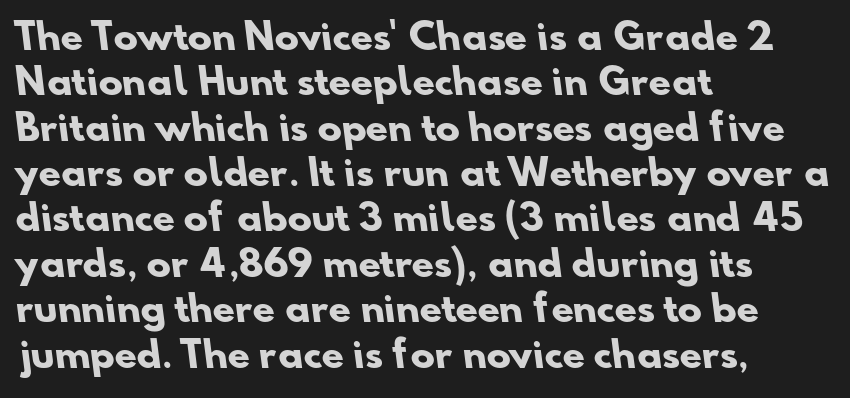
{"serif": "no", "bold": "yes", "weight": "heavy", "width": "normal", "stroke_contrast": "low", "x_height": "small", "monospaced": "no", "underline": "no", "align": "left", "line_spacing": "normal", "line_spacing_ratio": 1.26, "letter_spacing": "normal", "letter_spacing_em": 0.0, "glyph_px": 36}
